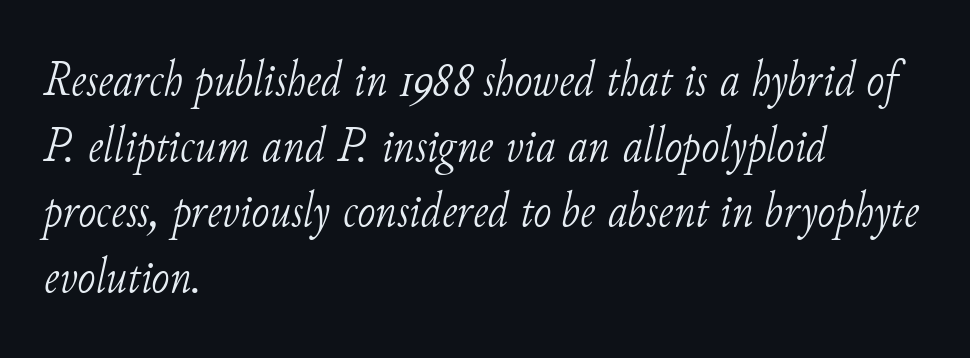
{"serif": "yes", "italic": "yes", "lean": "right", "slant_degrees": 11, "bold": "no", "weight": "light", "width": "normal", "stroke_contrast": "low", "x_height": "small", "monospaced": "no", "underline": "no", "align": "left", "line_spacing": "normal", "line_spacing_ratio": 1.34, "letter_spacing": "normal", "letter_spacing_em": 0.0, "glyph_px": 49}
